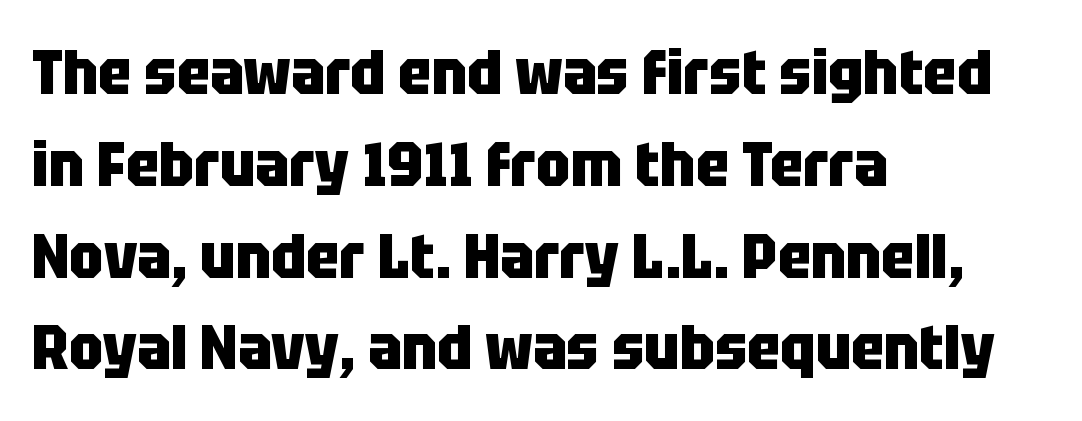
Q: Is the text bold? A: Yes.
Q: Is the text italic (slanted)? A: No, it is upright.
Q: Is the typeface a serif or a sans-serif typeface? A: Sans-serif.
Q: Is the text underlined? A: No.
Q: How is the paragraph aligned? A: Left-aligned.
Q: Is the spacing between letters normal or unusually wide? A: Normal.
Q: Is the spacing between lines tight, normal or loose? A: Normal.
Q: Width (condensed, normal, or wide)? A: Condensed.
Q: Stroke contrast? A: Low.
Q: x-height? A: Large.
Q: Monospaced? A: No.
